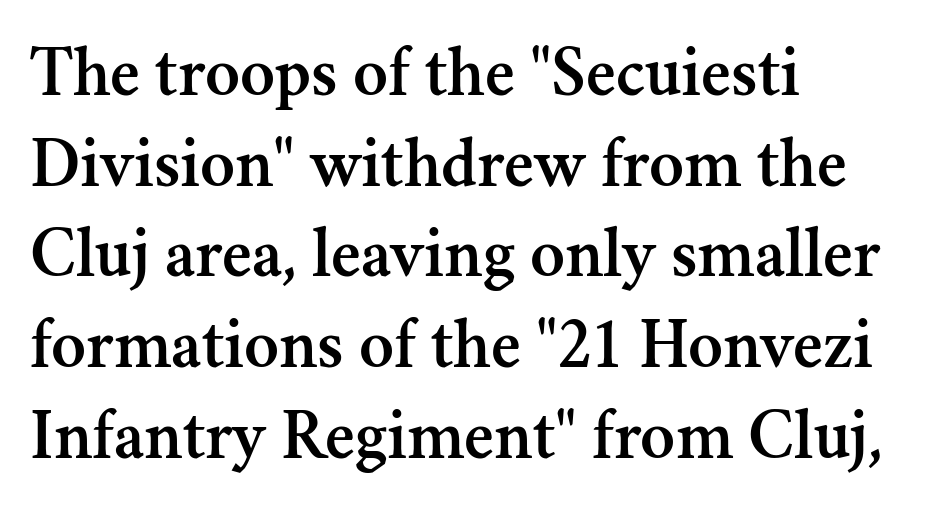
Rendered with straight, roman letterforms. Reading down the block, your eye returns to a fixed left position each line. Honestly, the letter spacing is just normal — you wouldn't notice it. Proportional: the letters do not fall into vertical columns.
